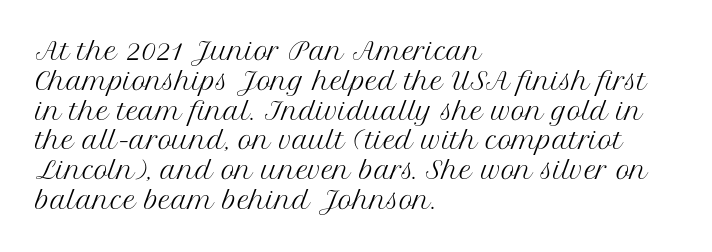
Tracking value appears to be zero — textbook default spacing. The rag falls on the right side of this text block. The face looks like a standard text weight, possibly lighter. The string is rendered with underlining switched off.
